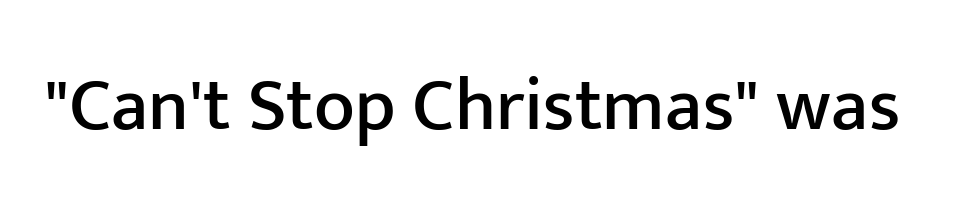
The image shows 75 px sans-serif type, upright; set normal letter spacing, not underlined; low stroke contrast and a medium x-height.
